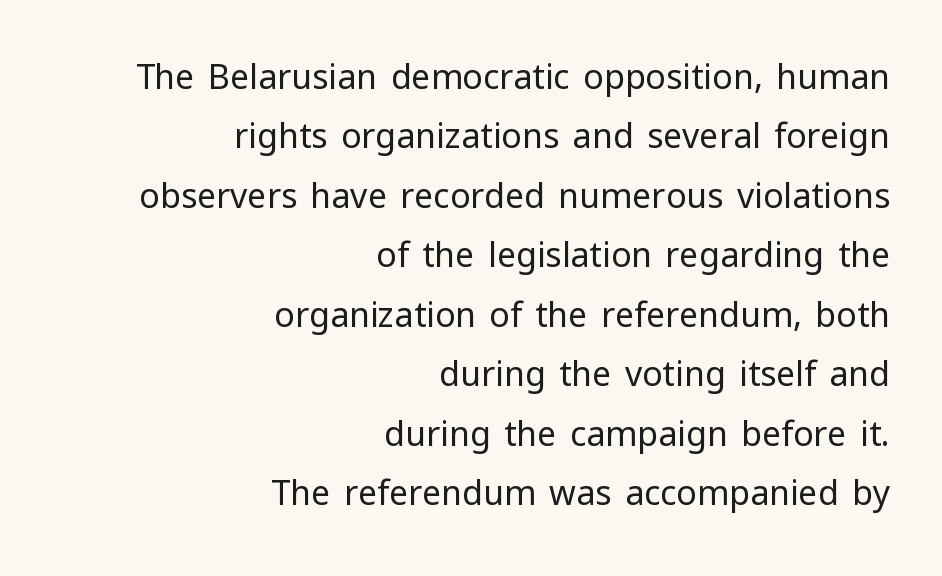
The image shows 34 px regular-weight sans-serif type, upright; set right-aligned, line spacing 1.75x, normal letter spacing, not underlined; low stroke contrast and a medium x-height.
